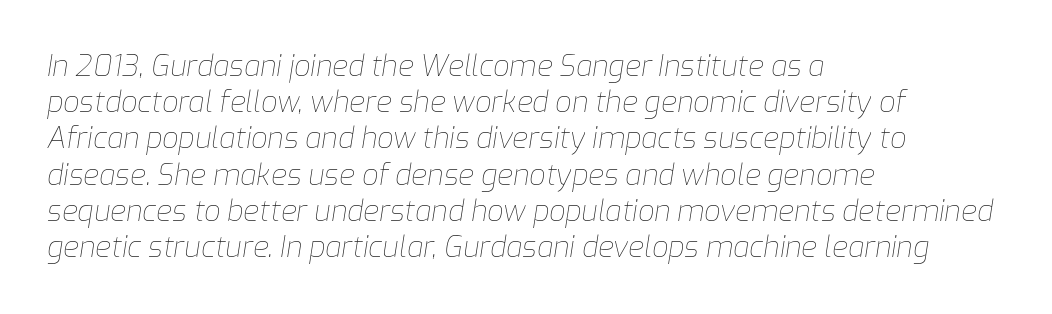
The setting favours the left margin, as ordinary paragraphs usually do. This sample has the flowing, uneven cadence of proportional lettering. The typography opts for an oblique posture over an upright one. Bare-footed words on every line.
